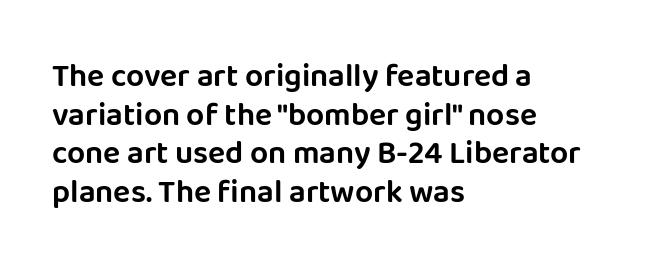
The designer went with a sans here, leaving each stem footless. The face used here is proportionally spaced, like ordinary book or web type. A roman cut, with each character standing at attention. The rendering anchors every line to the left-hand side. Is the letter spacing exaggerated? No — it looks like the ordinary default. Nobody drew a line under any word here.
